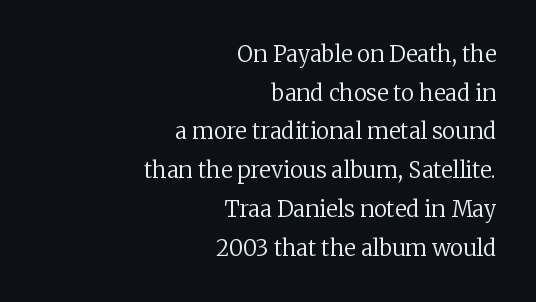
The image shows 22 px text type, upright; set right-aligned, line spacing 1.76x, normal letter spacing, not underlined.
